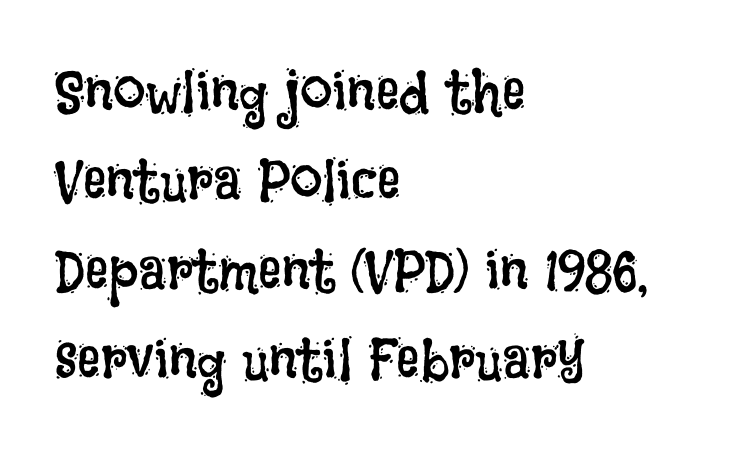
{"italic": "no", "bold": "no", "weight": "regular", "width": "condensed", "stroke_contrast": "low", "x_height": "large", "monospaced": "no", "underline": "no", "align": "left", "line_spacing": "normal", "line_spacing_ratio": 1.54, "letter_spacing": "normal", "letter_spacing_em": 0.0, "glyph_px": 58}
